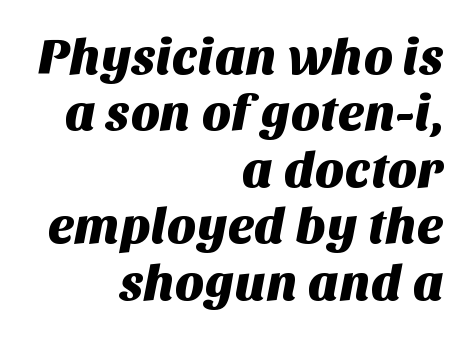
Q: Is the typeface a serif or a sans-serif typeface? A: Sans-serif.
Q: Is the text underlined? A: No.
Q: How is the paragraph aligned? A: Right-aligned.
Q: Is the spacing between letters normal or unusually wide? A: Normal.
Q: Is the spacing between lines tight, normal or loose? A: Tight.
Q: Width (condensed, normal, or wide)? A: Normal.
Q: Stroke contrast? A: Medium.
Q: x-height? A: Large.
Q: Monospaced? A: No.
